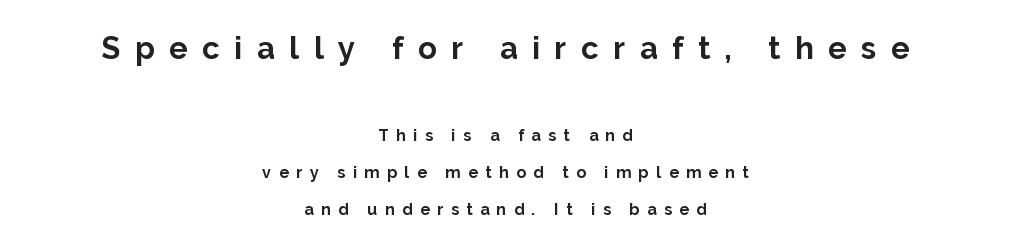
The image shows 31 px bold sans-serif type, upright; set centered, loose line spacing (2.31x), unusually wide letter spacing (+0.47 em), not underlined; the first (top) block is 1.94x larger; low stroke contrast and a medium x-height.
